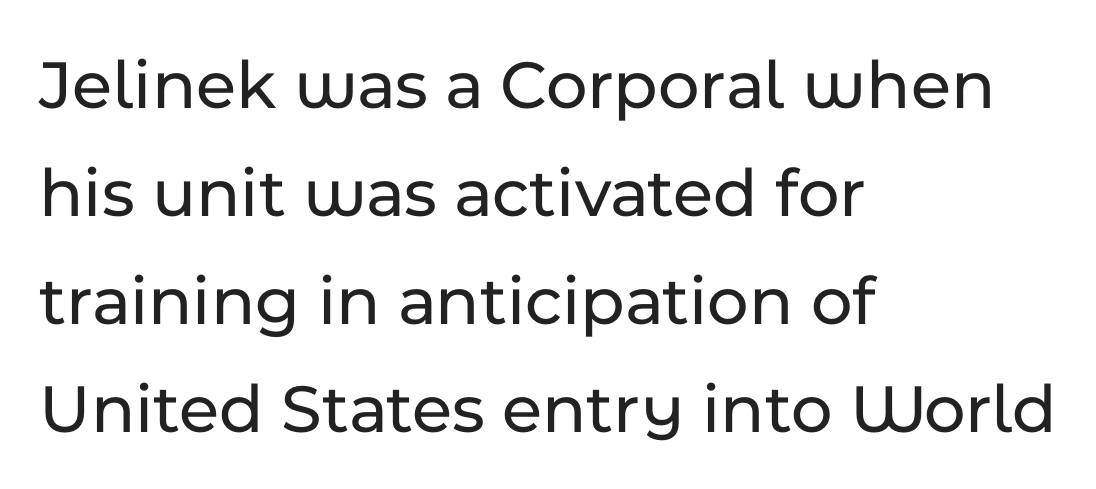
Q: Is the text italic (slanted)? A: No, it is upright.
Q: Is the typeface a serif or a sans-serif typeface? A: Sans-serif.
Q: Is the text underlined? A: No.
Q: How is the paragraph aligned? A: Left-aligned.
Q: Is the spacing between letters normal or unusually wide? A: Normal.
Q: Is the spacing between lines tight, normal or loose? A: Normal.
Q: Width (condensed, normal, or wide)? A: Normal.
Q: Stroke contrast? A: Low.
Q: x-height? A: Medium.
Q: Monospaced? A: No.
